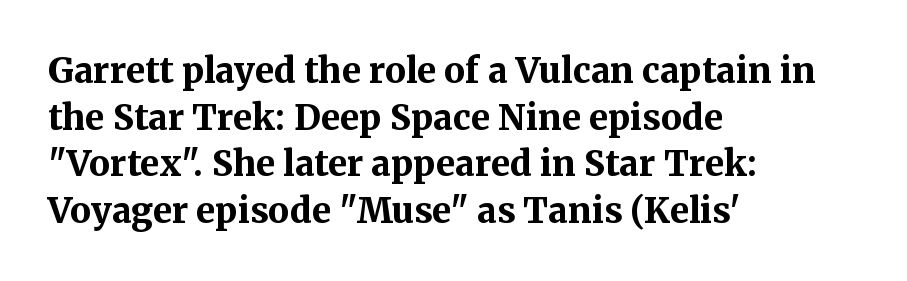
Q: Is the text bold? A: Yes.
Q: Is the text italic (slanted)? A: No, it is upright.
Q: Is the typeface a serif or a sans-serif typeface? A: Serif.
Q: Is the text underlined? A: No.
Q: How is the paragraph aligned? A: Left-aligned.
Q: Is the spacing between letters normal or unusually wide? A: Normal.
Q: Is the spacing between lines tight, normal or loose? A: Normal.
Q: Width (condensed, normal, or wide)? A: Normal.
Q: Stroke contrast? A: Medium.
Q: x-height? A: Medium.
Q: Monospaced? A: No.
